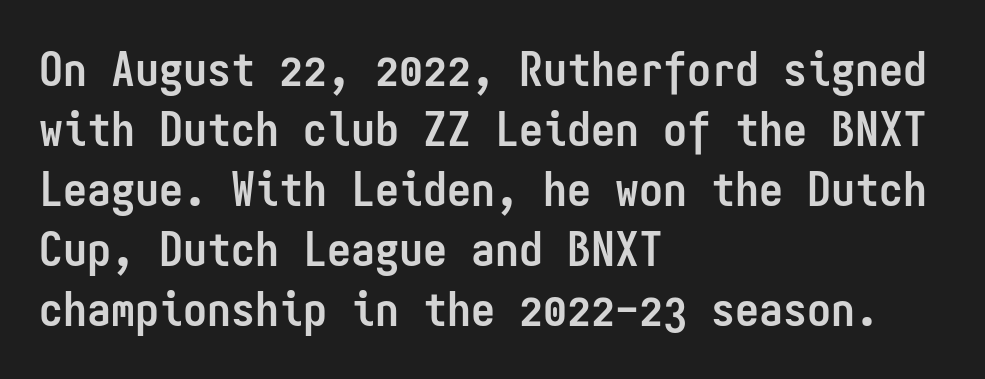
Q: Is the text bold? A: Yes.
Q: Is the text italic (slanted)? A: No, it is upright.
Q: Is the typeface a serif or a sans-serif typeface? A: Sans-serif.
Q: Is the text underlined? A: No.
Q: How is the paragraph aligned? A: Left-aligned.
Q: Is the spacing between letters normal or unusually wide? A: Normal.
Q: Is the spacing between lines tight, normal or loose? A: Normal.
Q: Width (condensed, normal, or wide)? A: Condensed.
Q: Stroke contrast? A: Low.
Q: x-height? A: Medium.
Q: Monospaced? A: Yes.
